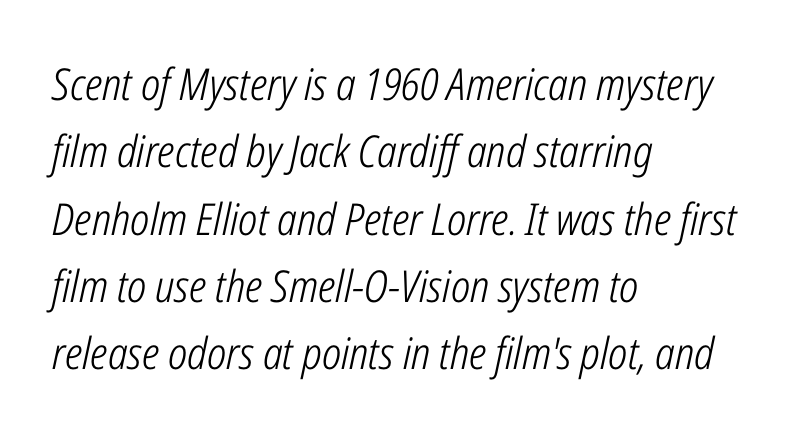
The image shows 44 px light, condensed type, italic (leaning right); set left-aligned, normal line spacing (1.53x), normal letter spacing, not underlined; low stroke contrast and a medium x-height.
